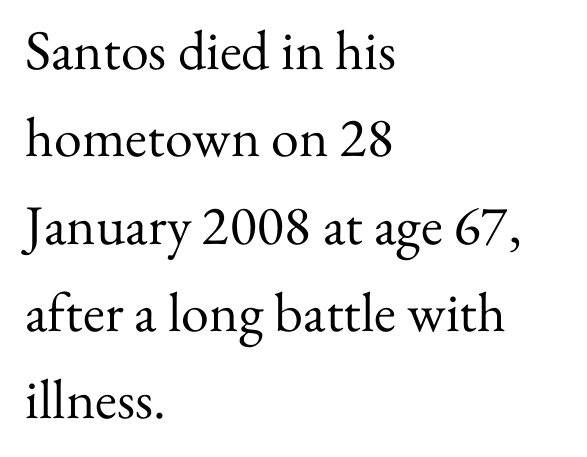
Q: Is the text bold? A: No.
Q: Is the text italic (slanted)? A: No, it is upright.
Q: Is the typeface a serif or a sans-serif typeface? A: Serif.
Q: Is the text underlined? A: No.
Q: How is the paragraph aligned? A: Left-aligned.
Q: Is the spacing between letters normal or unusually wide? A: Normal.
Q: Is the spacing between lines tight, normal or loose? A: Normal.
Q: Width (condensed, normal, or wide)? A: Normal.
Q: Stroke contrast? A: Medium.
Q: x-height? A: Small.
Q: Monospaced? A: No.
